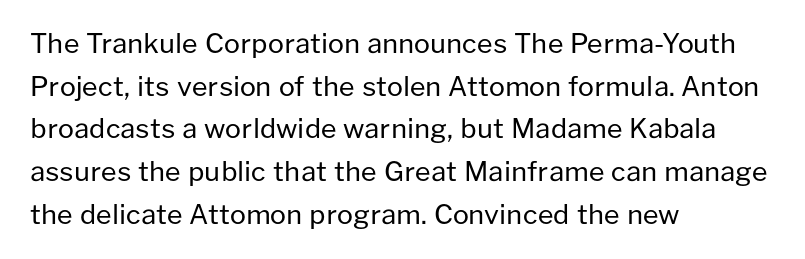
Q: Is the text bold? A: No.
Q: Is the text italic (slanted)? A: No, it is upright.
Q: Is the text underlined? A: No.
Q: How is the paragraph aligned? A: Left-aligned.
Q: Is the spacing between letters normal or unusually wide? A: Normal.
Q: Is the spacing between lines tight, normal or loose? A: Normal.
